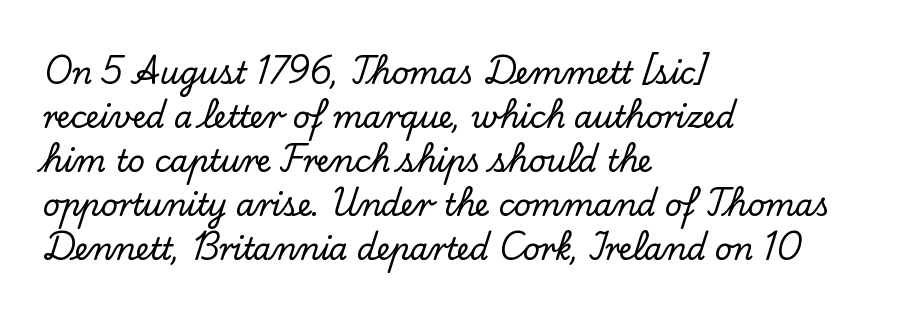
Q: Is the text italic (slanted)? A: Yes.
Q: Is the typeface a serif or a sans-serif typeface? A: Serif.
Q: Is the text underlined? A: No.
Q: How is the paragraph aligned? A: Left-aligned.
Q: Is the spacing between letters normal or unusually wide? A: Normal.
Q: Is the spacing between lines tight, normal or loose? A: Normal.
Q: Width (condensed, normal, or wide)? A: Normal.
Q: Stroke contrast? A: Low.
Q: x-height? A: Small.
Q: Monospaced? A: No.
